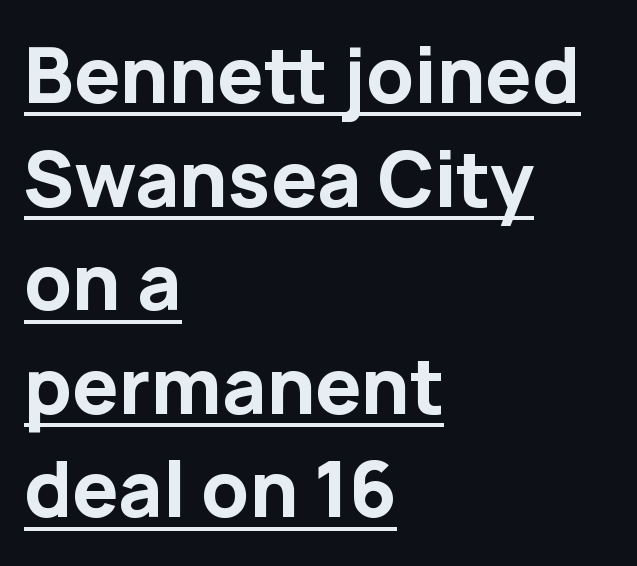
The image shows 74 px bold sans-serif type, upright; set left-aligned, normal line spacing (1.4x), normal letter spacing, underlined; low stroke contrast and a medium x-height.
